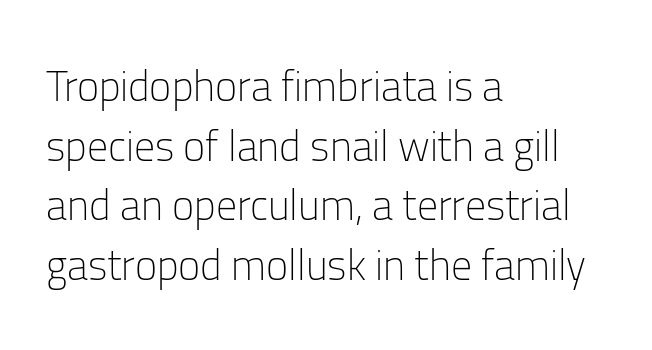
The image shows 42 px light sans-serif type, upright; set left-aligned, normal line spacing (1.42x), normal letter spacing, not underlined; low stroke contrast and a medium x-height.
